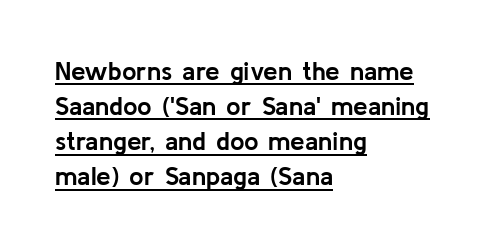
The image shows 26 px bold type, upright; set left-aligned, normal line spacing (1.35x), normal letter spacing, underlined.
